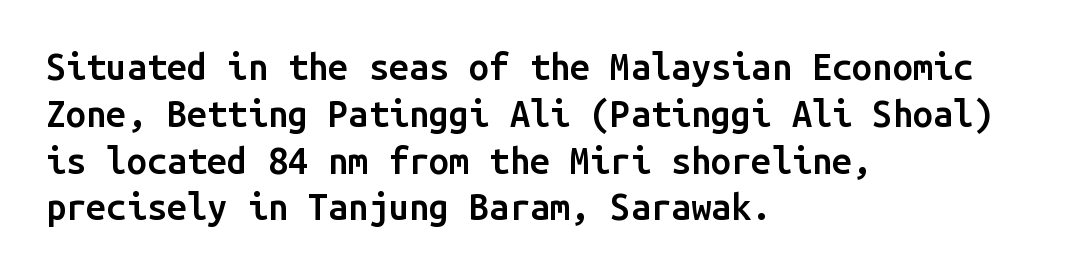
Q: Is the text bold? A: Semi-bold.
Q: Is the text italic (slanted)? A: No, it is upright.
Q: Is the typeface a serif or a sans-serif typeface? A: Sans-serif.
Q: Is the text underlined? A: No.
Q: How is the paragraph aligned? A: Left-aligned.
Q: Is the spacing between letters normal or unusually wide? A: Normal.
Q: Is the spacing between lines tight, normal or loose? A: Normal.
Q: Width (condensed, normal, or wide)? A: Normal.
Q: Stroke contrast? A: Low.
Q: x-height? A: Medium.
Q: Monospaced? A: Yes.
